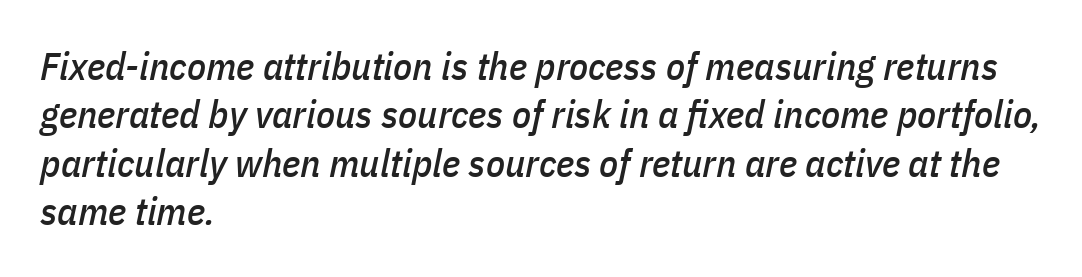
The image shows 39 px condensed type, italic (leaning right); set left-aligned, line spacing 1.24x, normal letter spacing, not underlined; low stroke contrast and a medium x-height.
